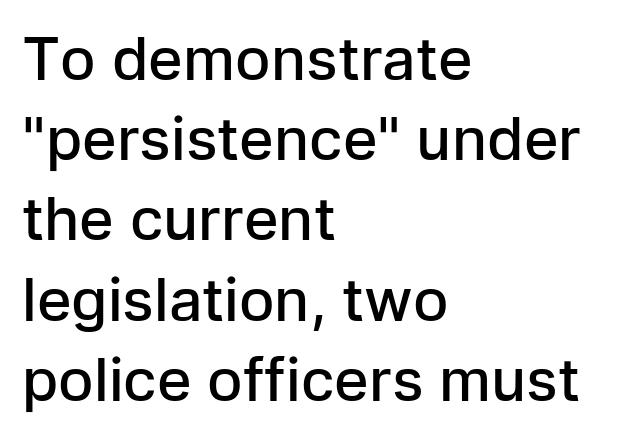
Q: Is the text bold? A: Semi-bold.
Q: Is the text italic (slanted)? A: No, it is upright.
Q: Is the typeface a serif or a sans-serif typeface? A: Sans-serif.
Q: Is the text underlined? A: No.
Q: How is the paragraph aligned? A: Left-aligned.
Q: Is the spacing between letters normal or unusually wide? A: Normal.
Q: Is the spacing between lines tight, normal or loose? A: Normal.
Q: Width (condensed, normal, or wide)? A: Normal.
Q: Stroke contrast? A: Low.
Q: x-height? A: Medium.
Q: Monospaced? A: No.
